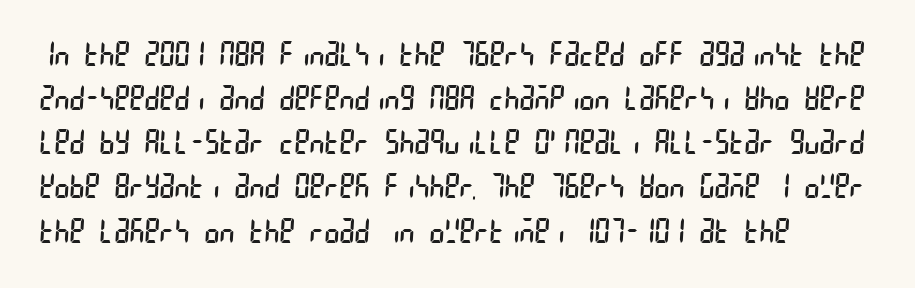
Q: Is the text bold? A: No.
Q: Is the typeface a serif or a sans-serif typeface? A: Sans-serif.
Q: Is the text underlined? A: No.
Q: How is the paragraph aligned? A: Left-aligned.
Q: Is the spacing between letters normal or unusually wide? A: Normal.
Q: Is the spacing between lines tight, normal or loose? A: Normal.
Q: Width (condensed, normal, or wide)? A: Condensed.
Q: Stroke contrast? A: Low.
Q: x-height? A: Large.
